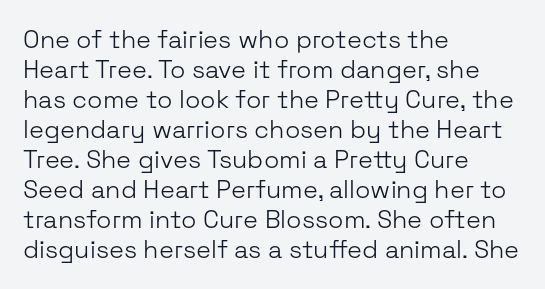
Q: Is the text bold? A: No.
Q: Is the text italic (slanted)? A: No, it is upright.
Q: Is the text underlined? A: No.
Q: How is the paragraph aligned? A: Left-aligned.
Q: Is the spacing between letters normal or unusually wide? A: Normal.
